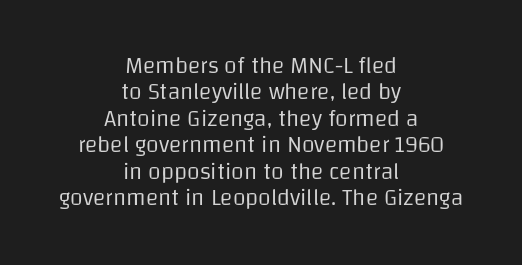
The paragraph has two soft edges and a firm central axis. Is this a heavy cut? Hardly; it is regular or lighter. The letterforms sit shoulder to shoulder at normal distance. If you measured baseline to baseline, you'd find a short distance. Each row of text sits above clean, open space.
